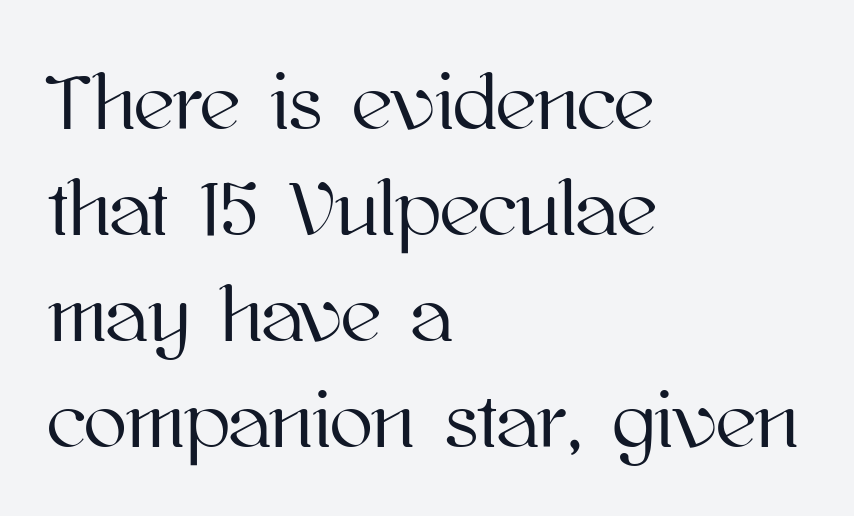
The image shows 79 px text type, upright; set left-aligned, normal line spacing (1.34x), normal letter spacing, not underlined; high stroke contrast and a medium x-height.
